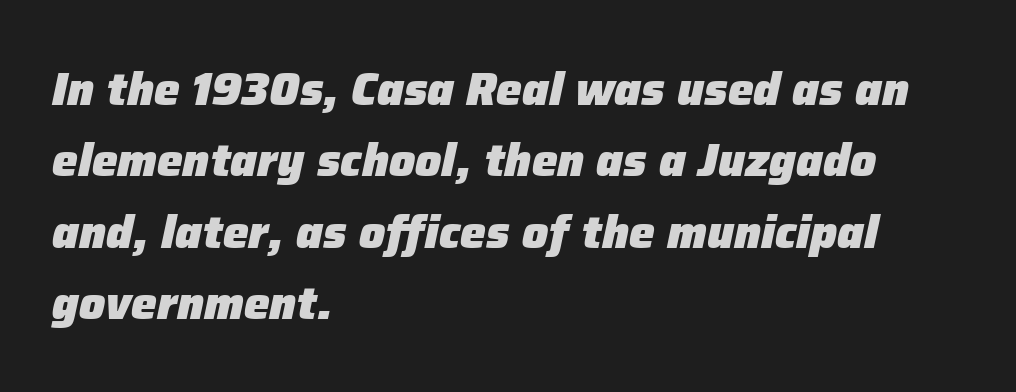
The passage shown stacks its lines at a standard gap. Tracking value appears to be zero — textbook default spacing. Set as a true bold cut, around the 700 mark. The glyphs look as if they've been sheared to an angle. Caption: multi-line text, flush left, ragged right. Any mark beneath the type? The region is blank.
